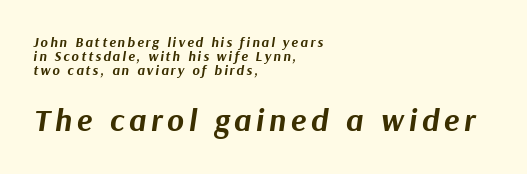
The image shows 32 px bold type, italic (leaning right); set left-aligned, tight line spacing (1.01x), not underlined; the second (bottom) block is 2.29x larger; medium stroke contrast and a medium x-height.
